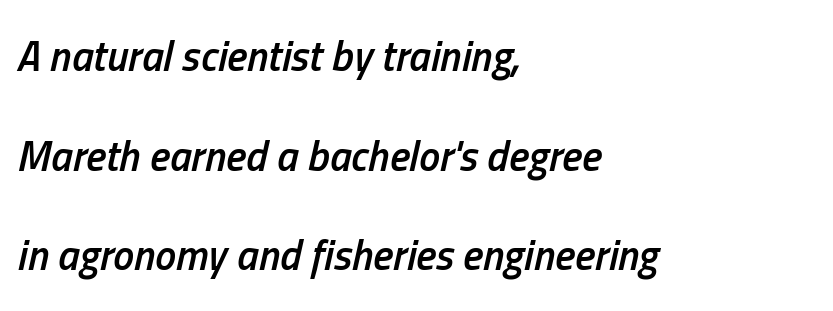
Q: Is the text bold? A: Semi-bold.
Q: Is the text italic (slanted)? A: Yes, it leans right by about 13 degrees.
Q: Is the text underlined? A: No.
Q: How is the paragraph aligned? A: Left-aligned.
Q: Is the spacing between letters normal or unusually wide? A: Normal.
Q: Is the spacing between lines tight, normal or loose? A: Loose.
Q: Width (condensed, normal, or wide)? A: Condensed.
Q: Stroke contrast? A: Low.
Q: x-height? A: Medium.
Q: Monospaced? A: No.
